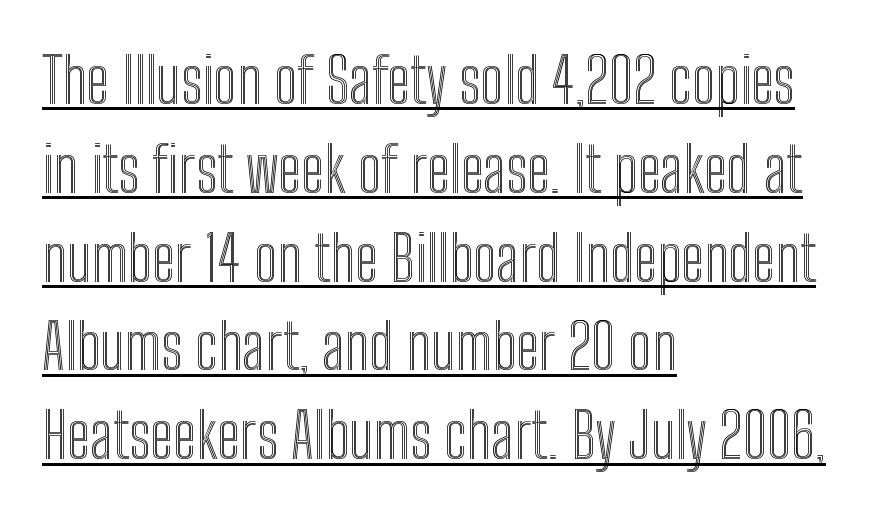
{"italic": "no", "width": "condensed", "x_height": "medium", "monospaced": "no", "underline": "yes", "align": "left", "line_spacing": "normal", "line_spacing_ratio": 1.41, "letter_spacing": "normal", "letter_spacing_em": 0.0, "glyph_px": 63}
